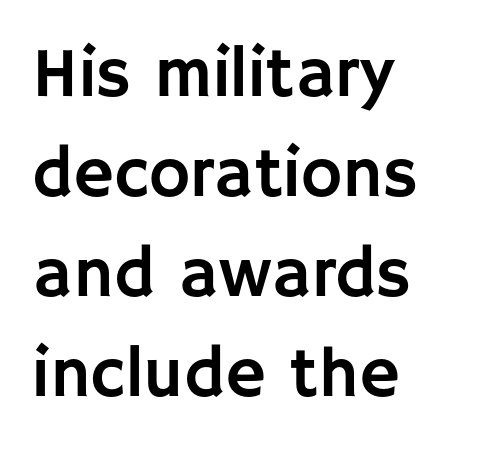
Which margin do the lines hug? The left one — the right edge is uneven. This block has exactly the height ordinary leading produces. What kind of face is this? One without serifs — a sans. Letters rest on an invisible, unmarked baseline. The letters advance in unequal steps, a hallmark of proportional type. The rendering keeps characters at their native spacing.
